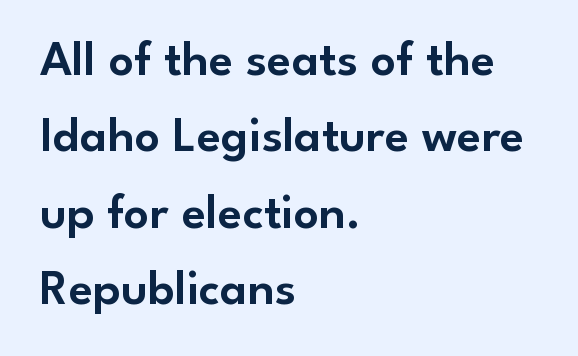
{"serif": "no", "italic": "no", "width": "normal", "stroke_contrast": "low", "x_height": "small", "monospaced": "no", "underline": "no", "align": "left", "line_spacing": "normal", "line_spacing_ratio": 1.53, "letter_spacing": "normal", "letter_spacing_em": 0.0, "glyph_px": 50}
